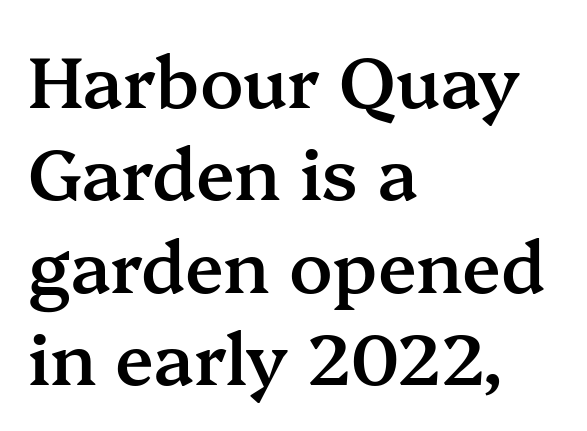
The image shows 71 px semibold serif type, upright; set left-aligned, normal line spacing (1.3x), normal letter spacing, not underlined; medium stroke contrast and a medium x-height.
